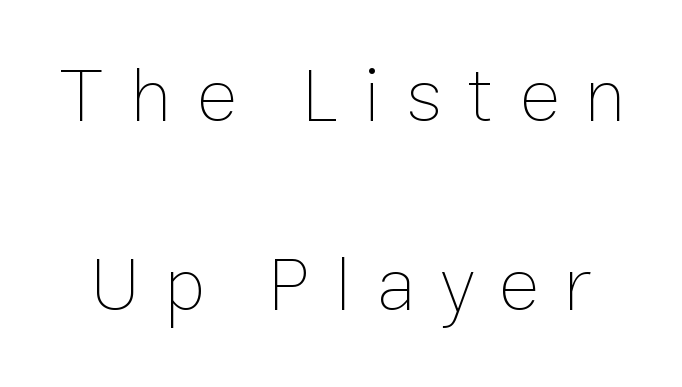
Quick note: not italic, upright. Vertical spacing — loose. Proportional: the letters do not fall into vertical columns. The foot of each line stays bare and open. The cut favours lightness, reaching ordinary text weight at its darkest. The letterforms stand isolated, each surrounded by extra space.
